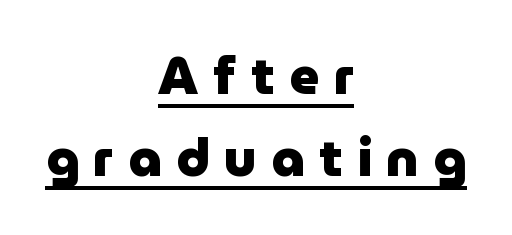
The image shows 52 px heavy sans-serif type, upright; set centered, normal line spacing (1.58x), unusually wide letter spacing (+0.28 em), underlined; low stroke contrast and a medium x-height.
